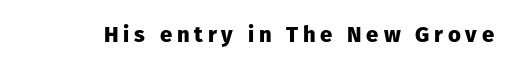
Chunky letters — that's bold for sure. The typography opts for an upright posture over an oblique one. This rendering widens character spacing well past its baseline value. The gap between lines stays unmarked.
